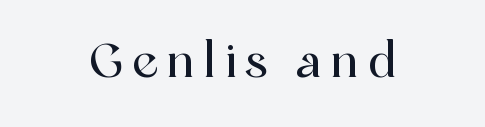
Type style note: has serifs. Think of a printed novel: that variable character pitch is what you see here. Style check: upright. Lines of text with bare space underneath. Someone cranked the tracking dial way up on this one.
